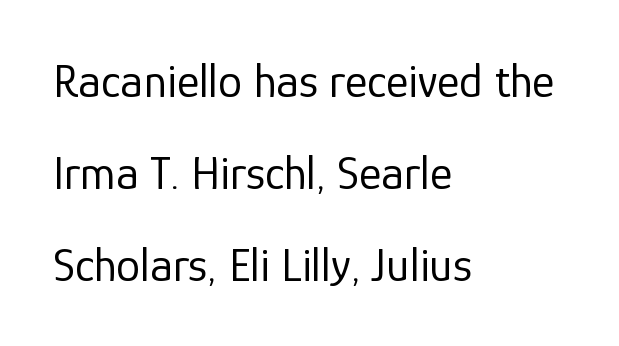
{"serif": "no", "italic": "no", "bold": "no", "weight": "regular", "width": "normal", "stroke_contrast": "low", "x_height": "medium", "monospaced": "no", "underline": "no", "align": "left", "line_spacing": "loose", "line_spacing_ratio": 1.92, "letter_spacing": "normal", "letter_spacing_em": 0.0, "glyph_px": 48}
